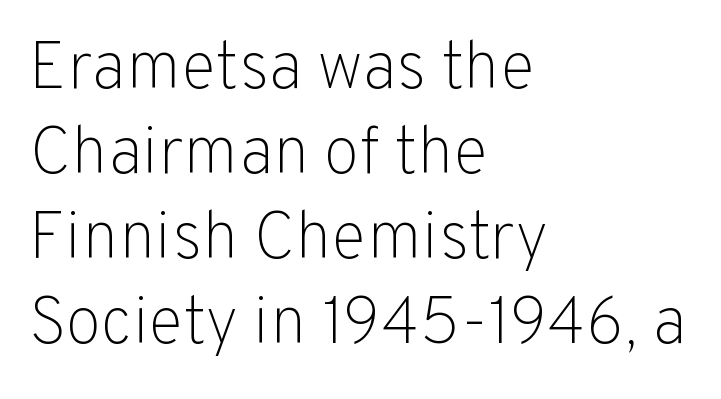
Is there much room between lines? A standard amount, neither cramped nor airy. Varying glyph widths throughout — classic text-font behaviour. The typesetter chose a ragged-right arrangement here. The lettering stays uniformly vertical, giving the passage a roman look. This is not heavy type; no bold has been used. Check under the words: just untouched page.
